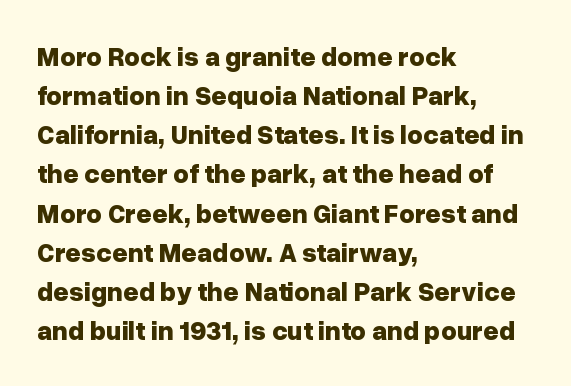
The image shows 27 px bold type, upright; set left-aligned, normal line spacing (1.45x), normal letter spacing, not underlined.
